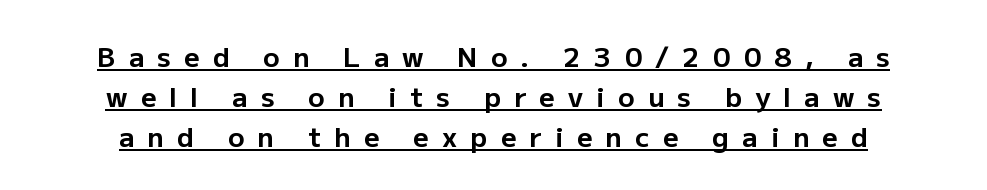
{"italic": "no", "bold": "yes", "underline": "yes", "align": "center", "line_spacing": "normal", "line_spacing_ratio": 1.48, "letter_spacing": "wide", "letter_spacing_em": 0.49, "glyph_px": 27}
